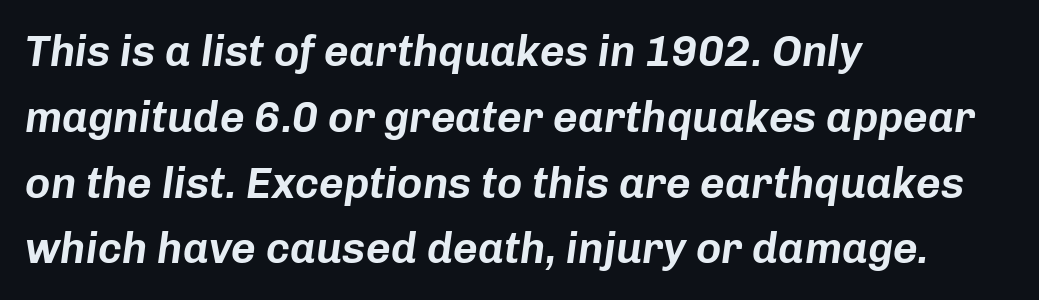
{"italic": "yes", "lean": "right", "slant_degrees": 8, "width": "normal", "stroke_contrast": "low", "x_height": "medium", "monospaced": "no", "underline": "no", "align": "left", "line_spacing": "normal", "line_spacing_ratio": 1.53, "letter_spacing": "normal", "letter_spacing_em": 0.0, "glyph_px": 43}
